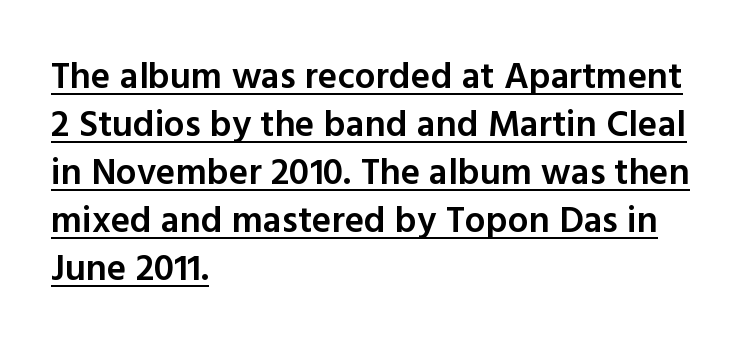
The image shows 37 px semibold sans-serif type, upright; set left-aligned, normal line spacing (1.3x), normal letter spacing, underlined; a medium x-height.
